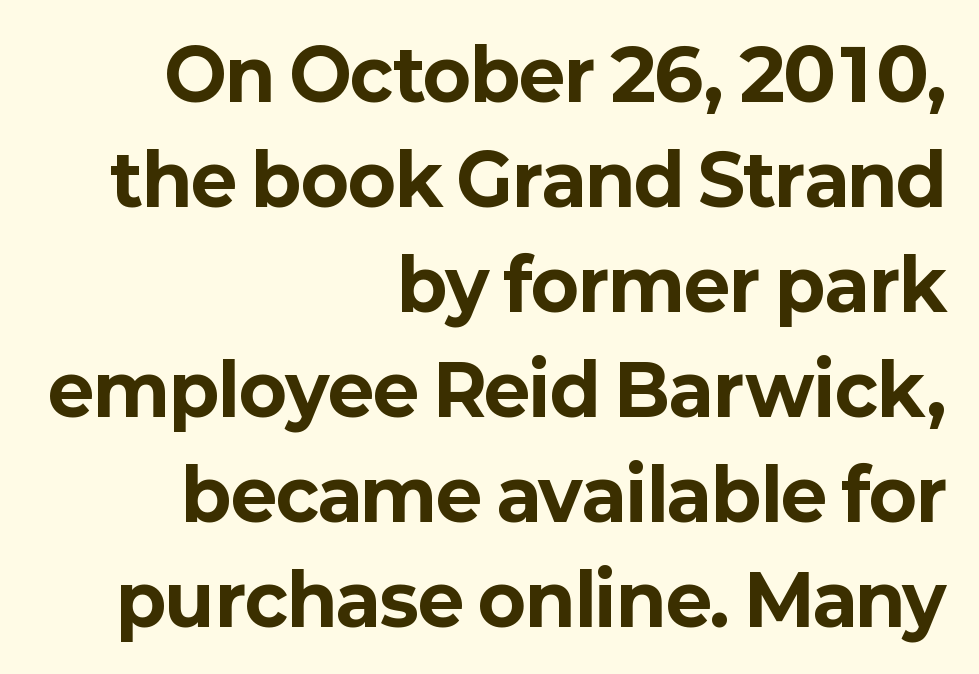
{"serif": "no", "italic": "no", "bold": "yes", "weight": "bold", "width": "normal", "stroke_contrast": "low", "x_height": "medium", "monospaced": "no", "underline": "no", "align": "right", "line_spacing": "normal", "line_spacing_ratio": 1.5, "letter_spacing": "normal", "letter_spacing_em": 0.0, "glyph_px": 70}
